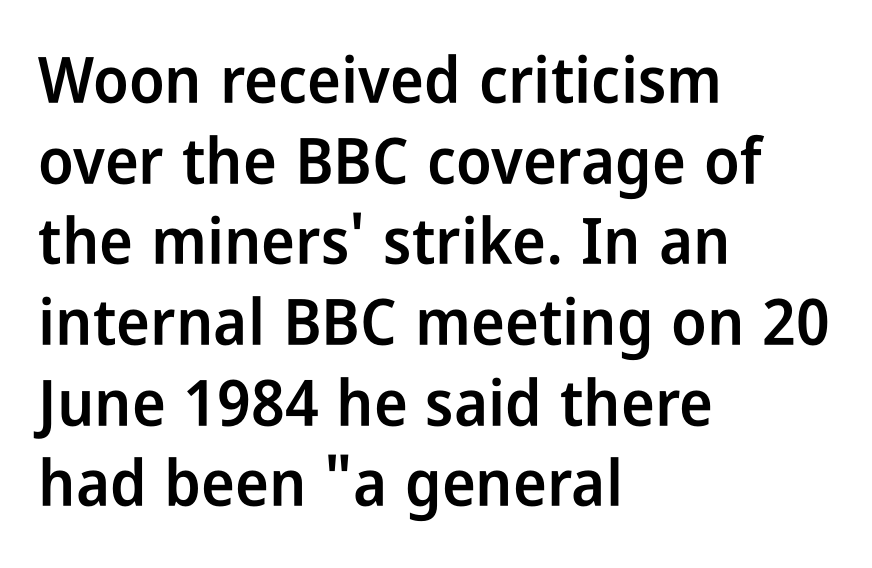
{"serif": "no", "italic": "no", "bold": "semi", "weight": "semibold", "width": "condensed", "stroke_contrast": "low", "x_height": "medium", "monospaced": "no", "underline": "no", "align": "left", "line_spacing": "normal", "line_spacing_ratio": 1.26, "letter_spacing": "normal", "letter_spacing_em": 0.0, "glyph_px": 64}
